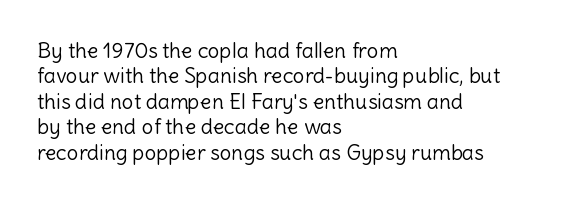
The image shows 21 px text type, upright; set left-aligned, line spacing 1.21x, normal letter spacing, not underlined.
